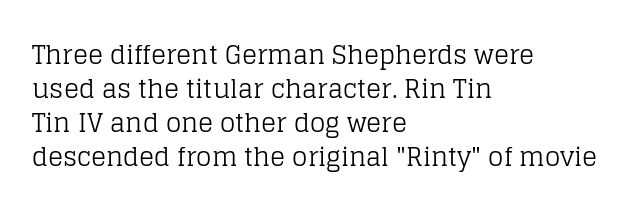
A normal amount of white space separates one row of letters from the next. Honestly, the letter spacing is just normal — you wouldn't notice it. The font's upright variant was chosen for this text. Is this a heavy cut? Hardly; it is regular or lighter. Caption: multi-line text, flush left, ragged right.
